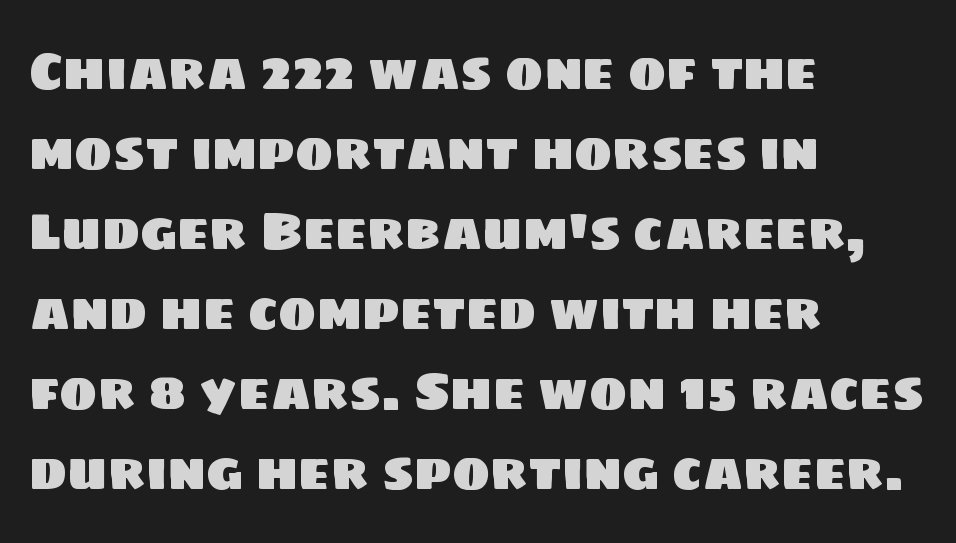
Grotesque or geometric, the face here clearly has no serifs. The passage shown is typed in a proportional face where columns would drift. Inter-character spacing is left at the font's built-in metrics. Line beginnings align vertically; line endings do not. Underline: absent. These lines sit exactly where default settings would place them.
